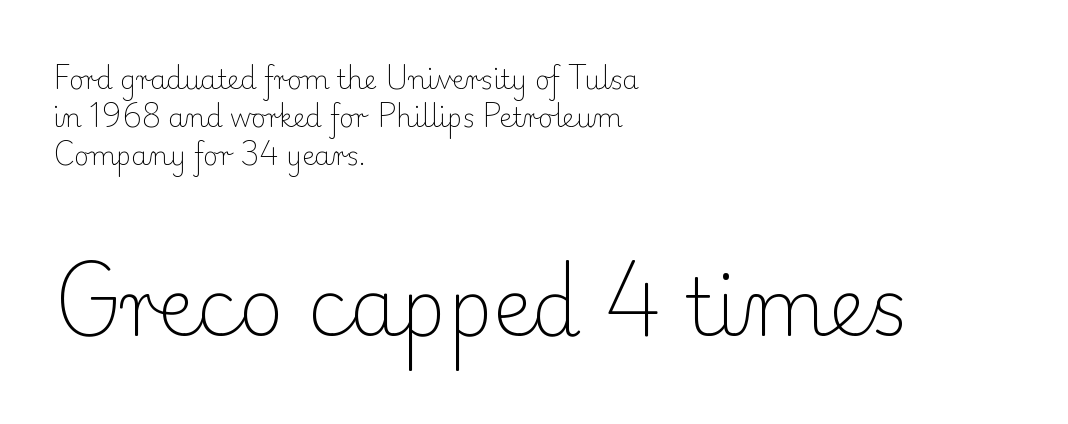
{"serif": "yes", "italic": "no", "bold": "no", "weight": "light", "width": "normal", "stroke_contrast": "low", "x_height": "small", "monospaced": "no", "underline": "no", "align": "left", "line_spacing": "normal", "line_spacing_ratio": 1.46, "letter_spacing": "normal", "letter_spacing_em": 0.0, "larger_block": "second", "size_ratio": 3.0, "glyph_px": 78}
